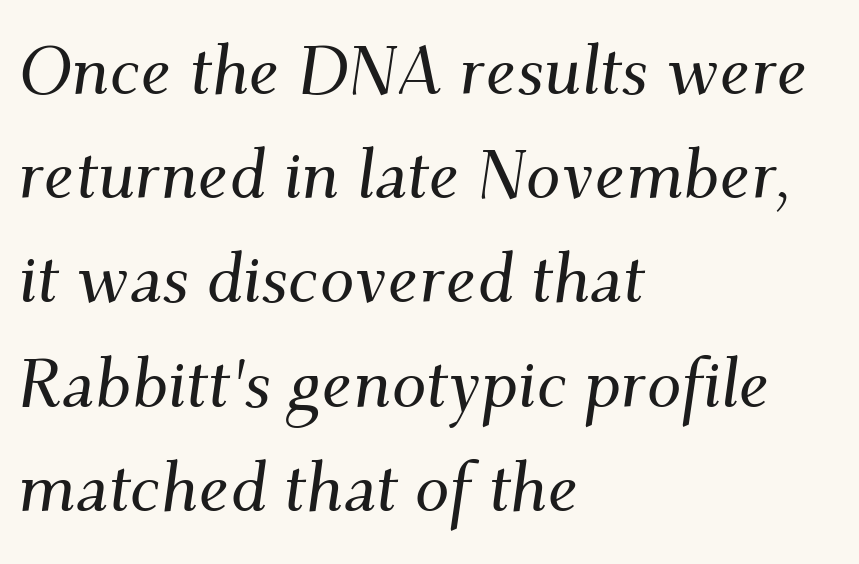
The image shows 69 px serif type, italic (leaning right); set left-aligned, normal line spacing (1.51x), normal letter spacing, not underlined; medium stroke contrast and a small x-height.
